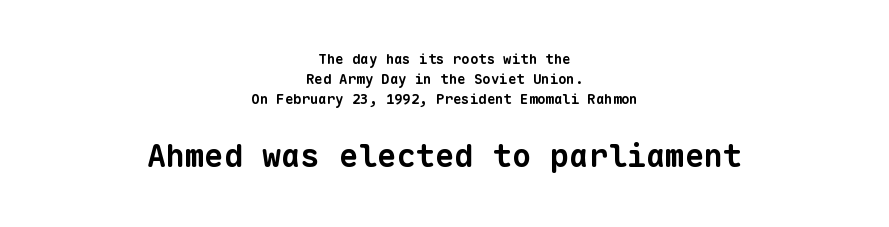
The image shows 32 px bold sans-serif type, monospaced; set centered, normal line spacing (1.42x), normal letter spacing, not underlined; the second (bottom) block is 2.29x larger; low stroke contrast and a medium x-height.
